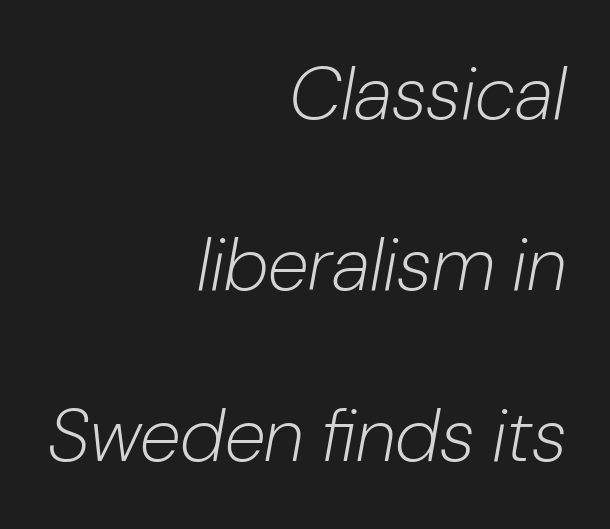
The passage shown is typed in a proportional face where columns would drift. Ink coverage per letter is moderate at most. Horizontally, the lines are justified to the trailing edge only. Observe the ordinary spacing: letters are neighbours, not strangers. The glyphs look as if they've been sheared to an angle. Rule under the text: the space is simply empty.
